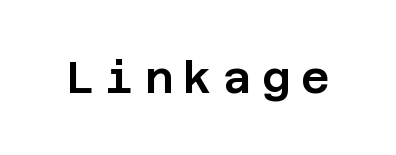
How are the letters spaced? Widely, with obvious added tracking. Check under the words: just untouched page. No italicization has been applied; the sample stays upright. Serifs: no, the terminals of the letterforms are clean.
